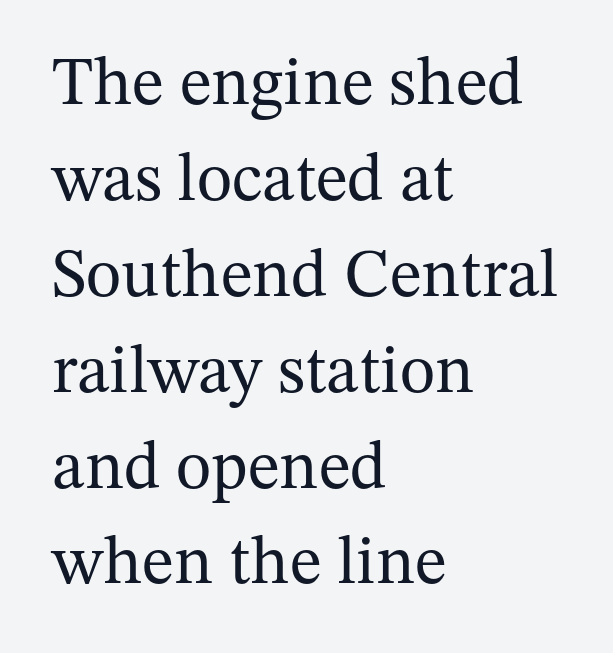
Q: Is the text bold? A: No.
Q: Is the text italic (slanted)? A: No, it is upright.
Q: Is the typeface a serif or a sans-serif typeface? A: Serif.
Q: Is the text underlined? A: No.
Q: How is the paragraph aligned? A: Left-aligned.
Q: Is the spacing between letters normal or unusually wide? A: Normal.
Q: Is the spacing between lines tight, normal or loose? A: Normal.
Q: Width (condensed, normal, or wide)? A: Normal.
Q: Stroke contrast? A: Medium.
Q: x-height? A: Medium.
Q: Monospaced? A: No.
